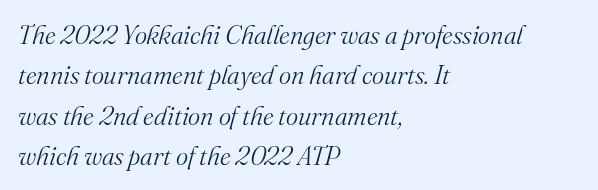
{"italic": "yes", "lean": "right", "slant_degrees": 16, "bold": "no", "underline": "no", "align": "left", "line_spacing": "normal", "line_spacing_ratio": 1.55, "letter_spacing": "normal", "letter_spacing_em": 0.0, "glyph_px": 26}
